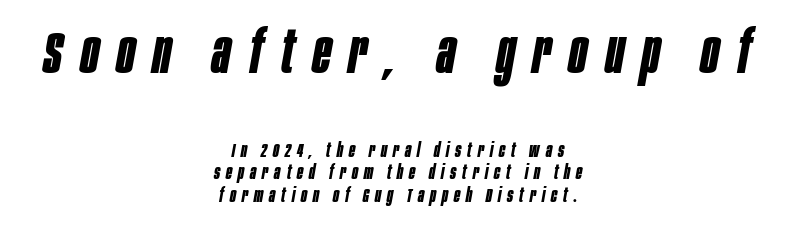
The image shows 60 px bold, condensed type, italic (leaning right); set centered, tight line spacing (1.13x), unusually wide letter spacing (+0.3 em), not underlined; the first (top) block is 3.0x larger; low stroke contrast and a large x-height.
